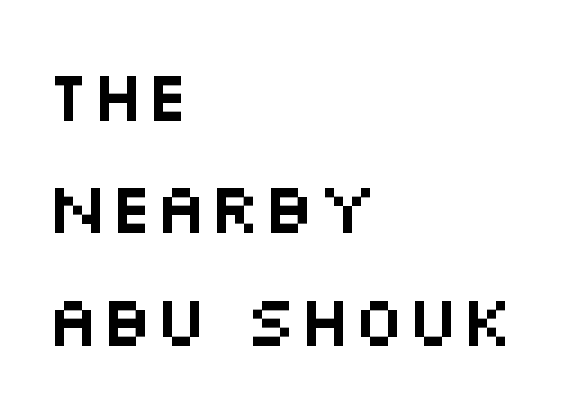
{"serif": "no", "italic": "no", "width": "wide", "stroke_contrast": "medium", "x_height": "large", "monospaced": "no", "underline": "no", "align": "left", "line_spacing": "normal", "line_spacing_ratio": 1.56, "letter_spacing": "normal", "letter_spacing_em": 0.0, "glyph_px": 72}
